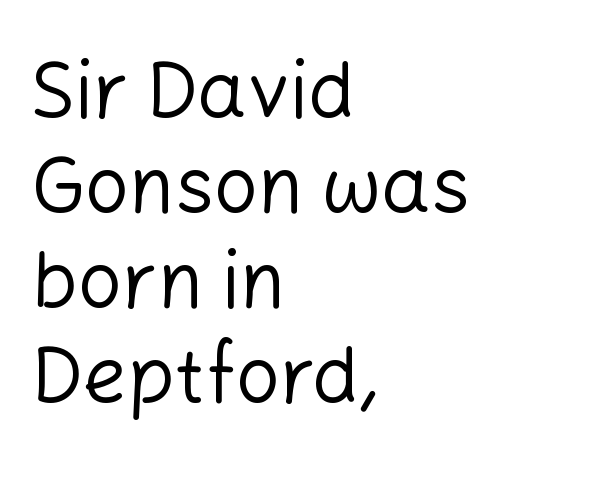
The image shows 78 px regular-weight sans-serif type, upright; set left-aligned, line spacing 1.22x, normal letter spacing, not underlined; low stroke contrast and a medium x-height.
